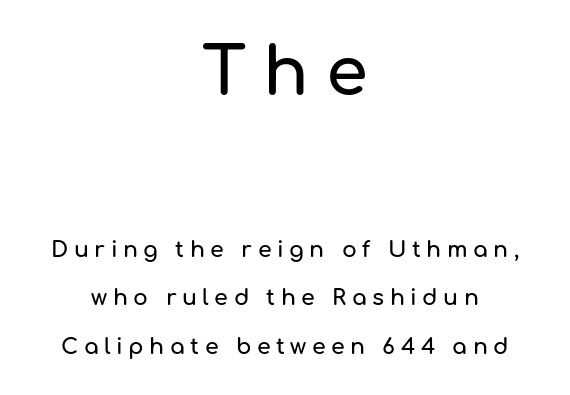
{"serif": "no", "italic": "no", "width": "normal", "stroke_contrast": "low", "x_height": "medium", "monospaced": "no", "underline": "no", "align": "center", "line_spacing": "loose", "line_spacing_ratio": 2.21, "letter_spacing": "wide", "letter_spacing_em": 0.25, "larger_block": "first", "size_ratio": 3.05, "glyph_px": 67}
